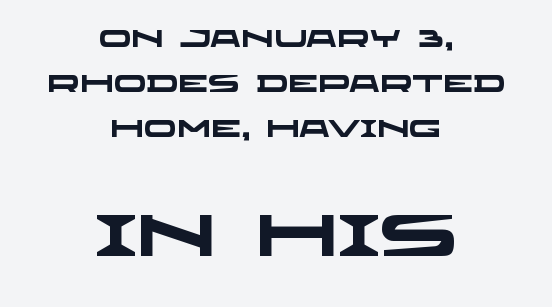
Character widths vary here, with narrow letters taking less room than wide ones. Heft: maximum for text — a bold. Students, note that the glyphs here touch the page at normal intervals. The paragraph has two soft edges and a firm central axis.
